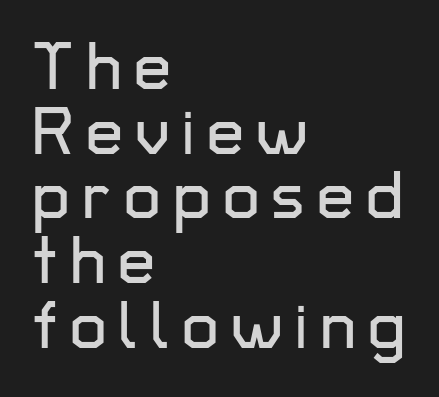
I'd call this a sans setting — the letters go barefoot. The rendering uses natural spacing where letterforms have individual widths. The text block is weighted toward the left margin, trailing off unevenly rightward. Quick note: underline off. Whoever set this chose condensed vertical rhythm over breathing room. Upright lettering throughout.
